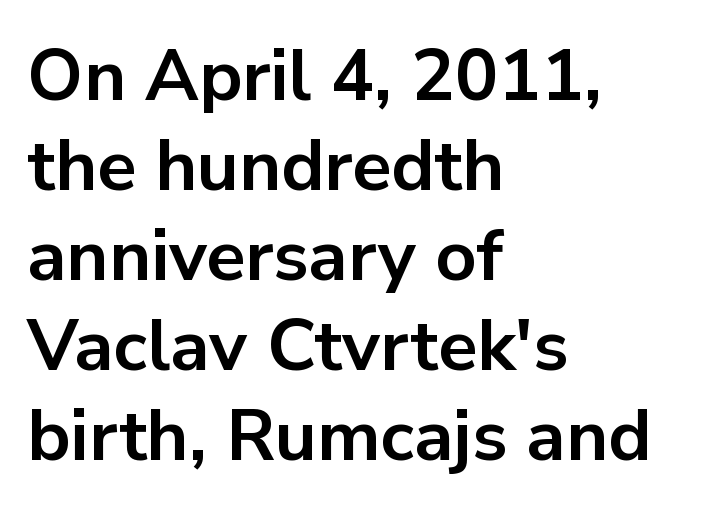
The image shows 72 px bold sans-serif type, upright; set left-aligned, normal line spacing (1.25x), normal letter spacing, not underlined; low stroke contrast and a medium x-height.
